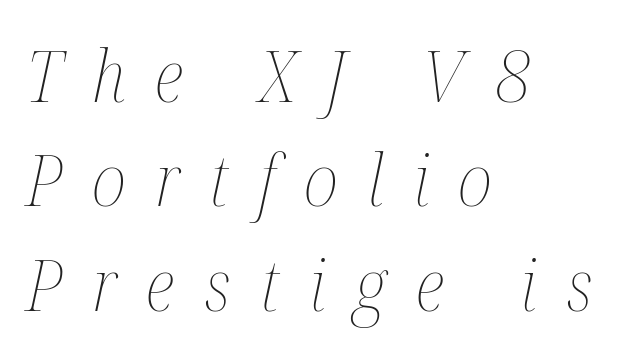
The image shows 72 px thin, condensed type, italic (leaning right); set left-aligned, normal line spacing (1.45x), unusually wide letter spacing (+0.41 em), not underlined; medium stroke contrast and a medium x-height.
